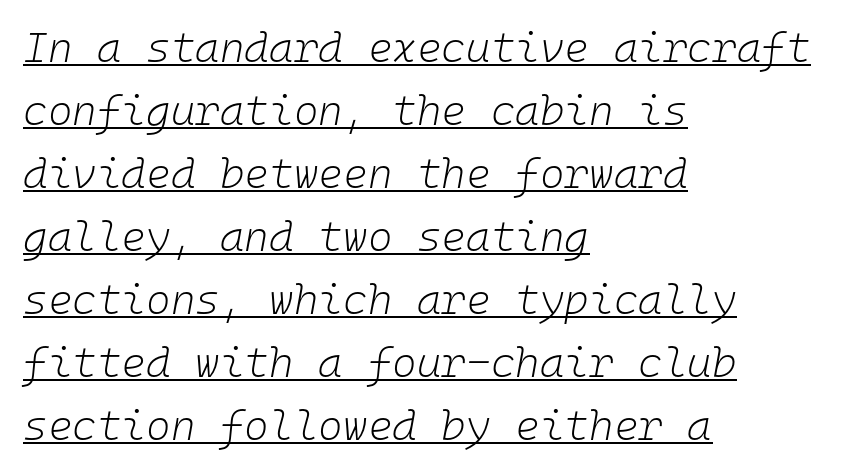
The image shows 42 px light type, italic (leaning right), monospaced; set left-aligned, normal line spacing (1.5x), normal letter spacing, underlined; low stroke contrast and a medium x-height.
